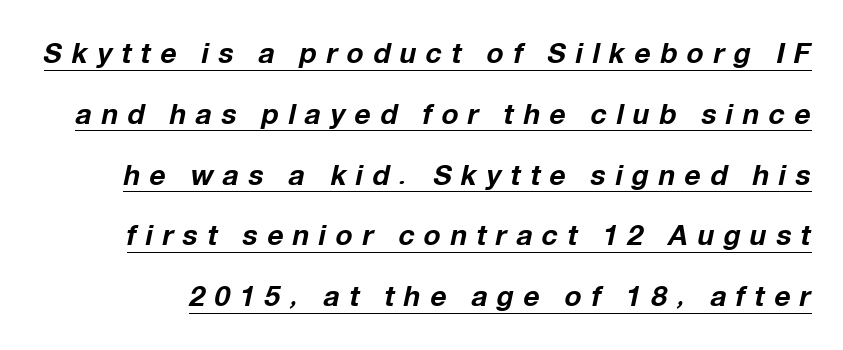
{"italic": "yes", "lean": "right", "slant_degrees": 12, "bold": "yes", "weight": "bold", "width": "normal", "stroke_contrast": "low", "x_height": "medium", "monospaced": "no", "underline": "yes", "line_spacing": "loose", "line_spacing_ratio": 2.17, "letter_spacing": "wide", "letter_spacing_em": 0.34, "glyph_px": 28}
